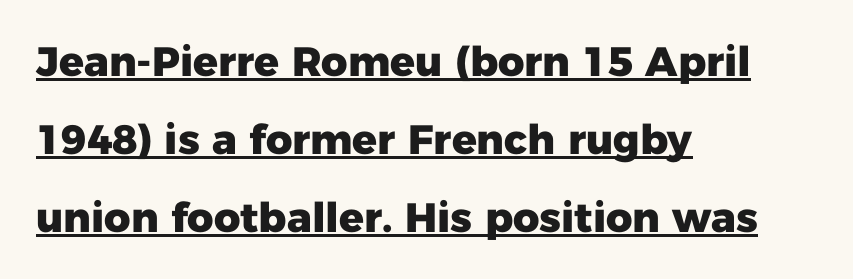
The image shows 41 px heavy sans-serif type, upright; set left-aligned, loose line spacing (1.9x), normal letter spacing, underlined; low stroke contrast and a medium x-height.
